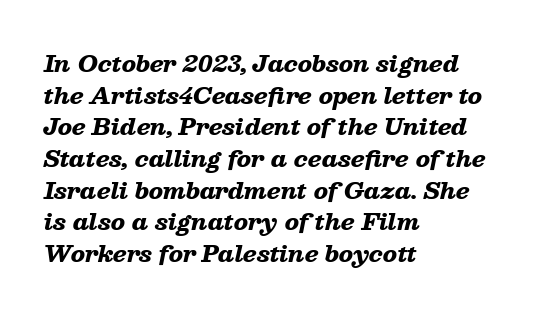
Q: Is the text bold? A: Yes.
Q: Is the text italic (slanted)? A: Yes, it leans right by about 13 degrees.
Q: Is the text underlined? A: No.
Q: How is the paragraph aligned? A: Left-aligned.
Q: Is the spacing between letters normal or unusually wide? A: Normal.
Q: Is the spacing between lines tight, normal or loose? A: Normal.
